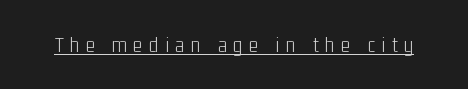
{"italic": "no", "bold": "no", "underline": "yes", "letter_spacing": "wide", "letter_spacing_em": 0.3, "glyph_px": 22}
